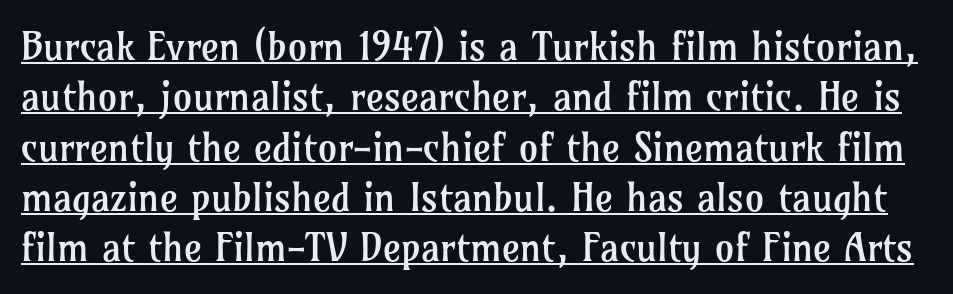
The image shows 39 px regular-weight serif type, upright; set normal line spacing (1.29x), normal letter spacing, underlined; low stroke contrast and a medium x-height.
